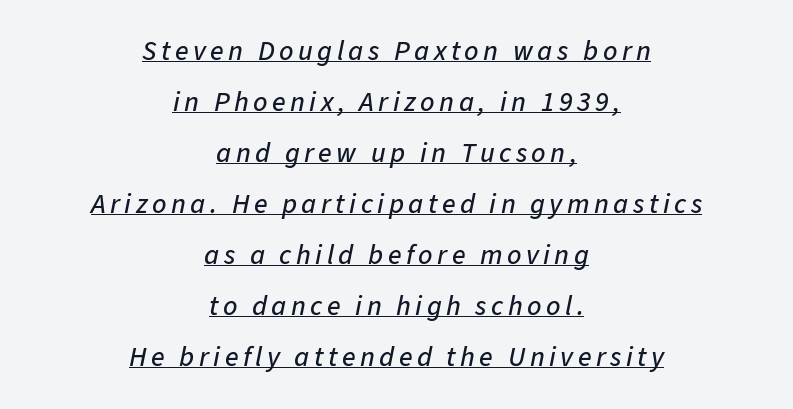
Q: Is the text italic (slanted)? A: Yes, it leans right by about 11 degrees.
Q: Is the text underlined? A: Yes.
Q: How is the paragraph aligned? A: Centered.
Q: Width (condensed, normal, or wide)? A: Normal.
Q: Stroke contrast? A: Low.
Q: x-height? A: Medium.
Q: Monospaced? A: No.
